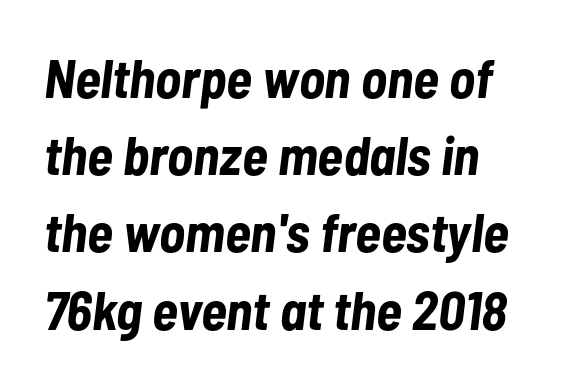
Q: Is the text bold? A: Yes.
Q: Is the text italic (slanted)? A: Yes, it leans right by about 7 degrees.
Q: Is the text underlined? A: No.
Q: Is the spacing between letters normal or unusually wide? A: Normal.
Q: Is the spacing between lines tight, normal or loose? A: Normal.
Q: Width (condensed, normal, or wide)? A: Condensed.
Q: Stroke contrast? A: Low.
Q: x-height? A: Medium.
Q: Monospaced? A: No.
